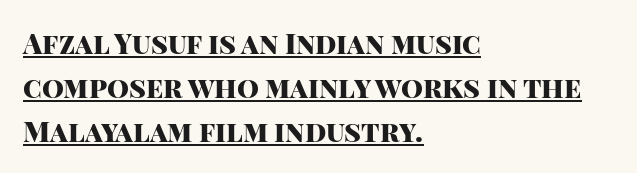
The image shows 28 px heavy sans-serif type, upright; set left-aligned, normal line spacing (1.57x), normal letter spacing, underlined; high stroke contrast and a large x-height.
